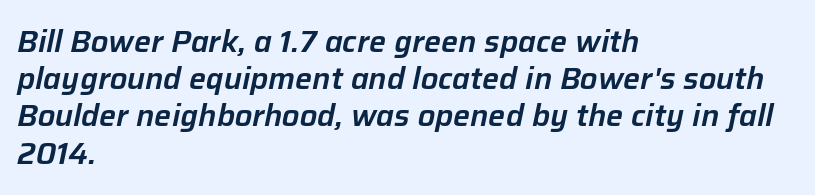
{"italic": "yes", "lean": "right", "slant_degrees": 12, "width": "normal", "stroke_contrast": "low", "x_height": "medium", "monospaced": "no", "underline": "no", "align": "left", "line_spacing_ratio": 1.24, "letter_spacing": "normal", "letter_spacing_em": 0.0, "glyph_px": 30}
